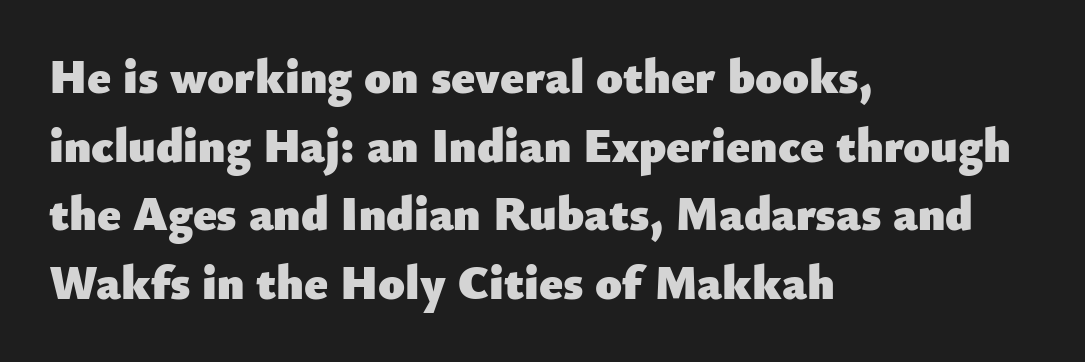
Q: Is the text bold? A: Yes.
Q: Is the text italic (slanted)? A: No, it is upright.
Q: Is the typeface a serif or a sans-serif typeface? A: Sans-serif.
Q: Is the text underlined? A: No.
Q: How is the paragraph aligned? A: Left-aligned.
Q: Is the spacing between letters normal or unusually wide? A: Normal.
Q: Is the spacing between lines tight, normal or loose? A: Normal.
Q: Width (condensed, normal, or wide)? A: Normal.
Q: Stroke contrast? A: Low.
Q: x-height? A: Small.
Q: Monospaced? A: No.
